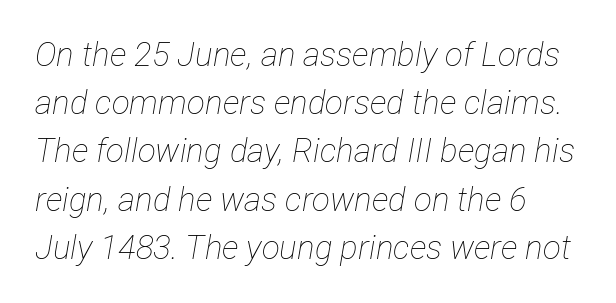
{"italic": "yes", "lean": "right", "slant_degrees": 12, "bold": "no", "weight": "thin", "width": "condensed", "stroke_contrast": "low", "x_height": "medium", "monospaced": "no", "underline": "no", "line_spacing": "normal", "line_spacing_ratio": 1.46, "letter_spacing": "normal", "letter_spacing_em": 0.0, "glyph_px": 33}
